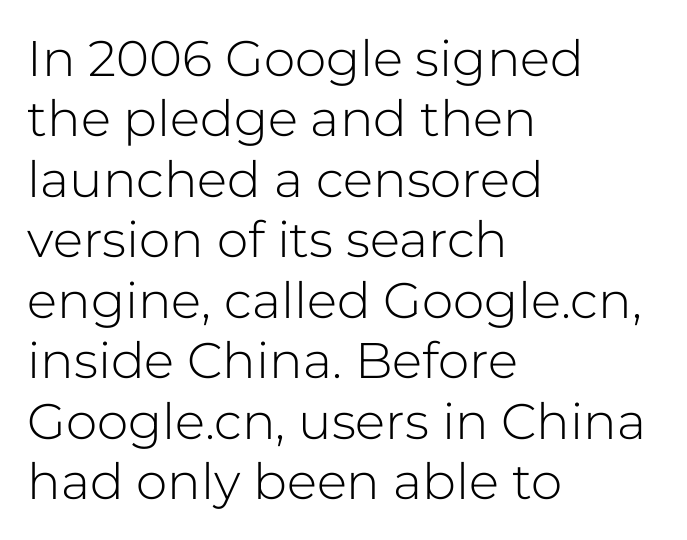
Q: Is the text bold? A: No.
Q: Is the text italic (slanted)? A: No, it is upright.
Q: Is the typeface a serif or a sans-serif typeface? A: Sans-serif.
Q: Is the text underlined? A: No.
Q: How is the paragraph aligned? A: Left-aligned.
Q: Is the spacing between letters normal or unusually wide? A: Normal.
Q: Width (condensed, normal, or wide)? A: Normal.
Q: Stroke contrast? A: Low.
Q: x-height? A: Medium.
Q: Monospaced? A: No.
